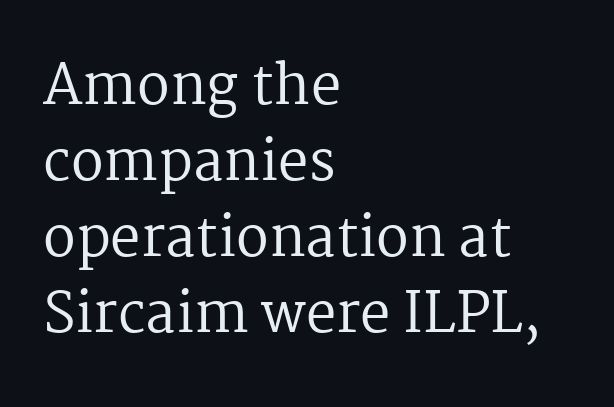
Decoration check: the copy has no underline. The letters sit at their default tracking, neither squeezed nor spread. Examine the stroke ends and you'll spot serifs. Weight: in the light-to-regular range. Each letter keeps its own natural width here, so spacing adapts to shape.
